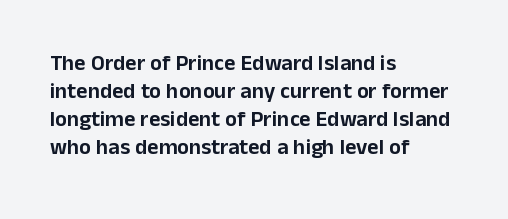
Style check: upright. Decoration check: the copy has no underline. The gaps between neighbouring characters are ordinary and unremarkable. This sample is left-justified, so line endings fall wherever the words run out. The rows are spaced the way most documents space them.
